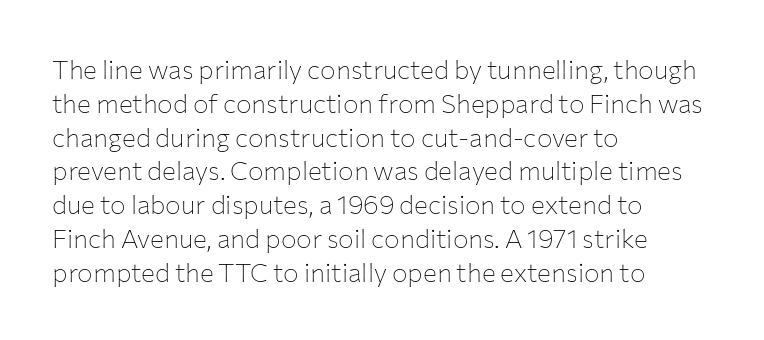
Q: Is the text bold? A: No.
Q: Is the text italic (slanted)? A: No, it is upright.
Q: Is the text underlined? A: No.
Q: How is the paragraph aligned? A: Left-aligned.
Q: Is the spacing between letters normal or unusually wide? A: Normal.
Q: Is the spacing between lines tight, normal or loose? A: Normal.
